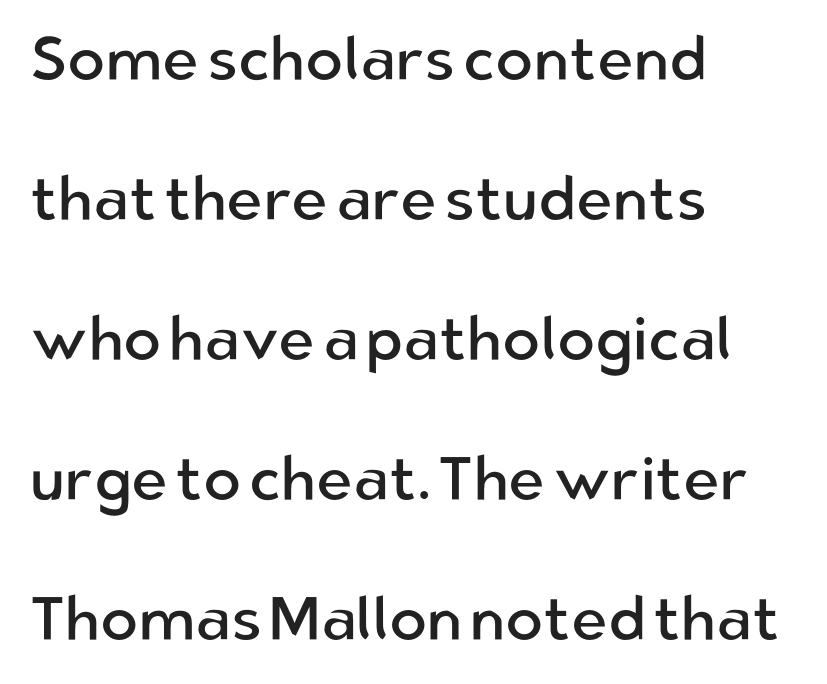
Q: Is the text bold? A: No.
Q: Is the text italic (slanted)? A: No, it is upright.
Q: Is the typeface a serif or a sans-serif typeface? A: Sans-serif.
Q: Is the text underlined? A: No.
Q: How is the paragraph aligned? A: Left-aligned.
Q: Is the spacing between letters normal or unusually wide? A: Normal.
Q: Is the spacing between lines tight, normal or loose? A: Loose.
Q: Width (condensed, normal, or wide)? A: Normal.
Q: Stroke contrast? A: Low.
Q: x-height? A: Medium.
Q: Monospaced? A: No.
